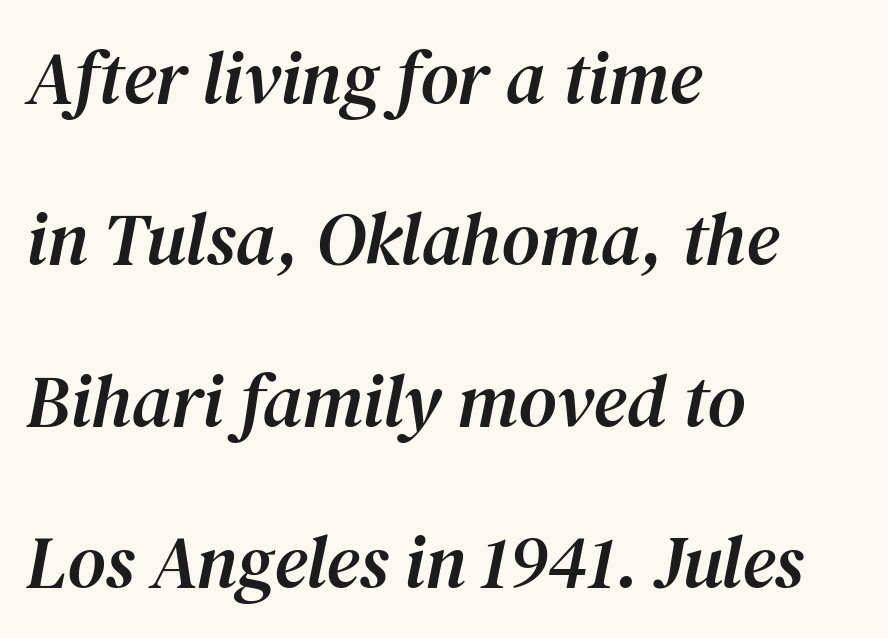
{"serif": "yes", "italic": "yes", "lean": "right", "slant_degrees": 12, "width": "normal", "stroke_contrast": "medium", "x_height": "medium", "monospaced": "no", "underline": "no", "align": "left", "line_spacing": "loose", "line_spacing_ratio": 2.18, "letter_spacing": "normal", "letter_spacing_em": 0.0, "glyph_px": 74}
